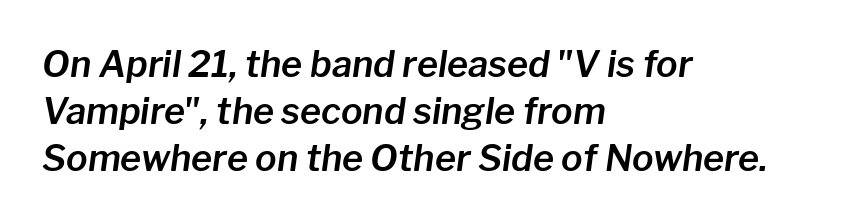
Compared with ordinary roman type, these characters are visibly tilted. Normally led — the rows are evenly, conventionally spaced. These lines are set flush left with a ragged right edge. Type without underlining.
